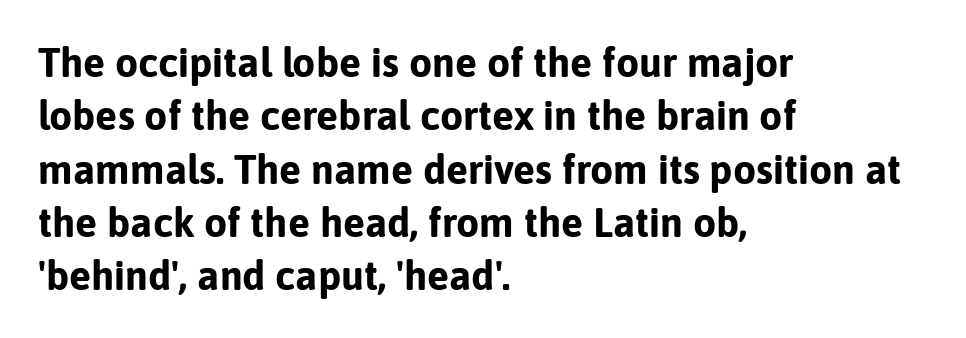
{"serif": "no", "italic": "no", "bold": "yes", "weight": "bold", "width": "normal", "stroke_contrast": "low", "x_height": "medium", "monospaced": "no", "underline": "no", "align": "left", "line_spacing": "normal", "line_spacing_ratio": 1.3, "letter_spacing": "normal", "letter_spacing_em": 0.0, "glyph_px": 41}
